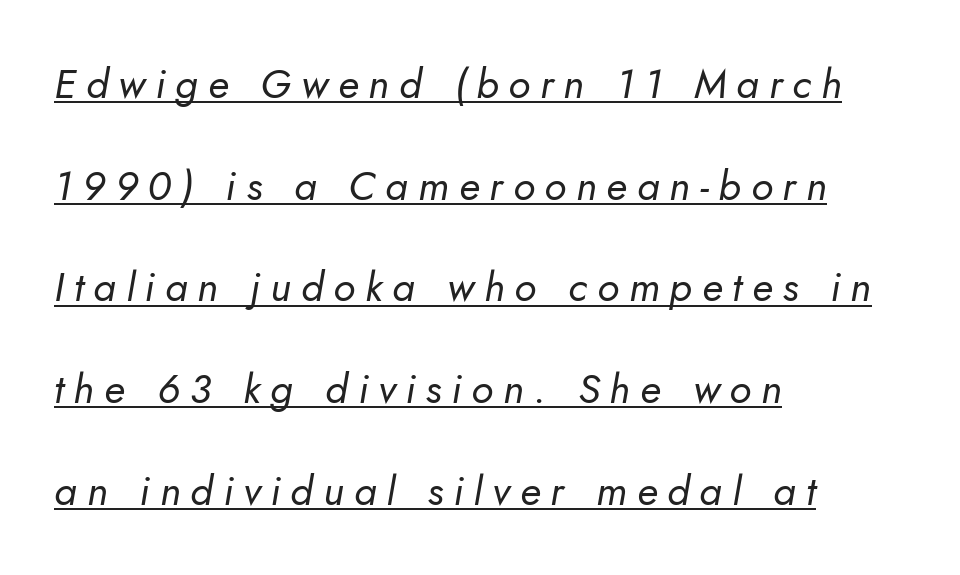
In terms of letterspacing, this is a distinctly airy, spread setting. This reads as an unemphasized weight, regular at the heaviest. Vertically, the passage feels expansive, rows floating well apart. This sample has the flowing, uneven cadence of proportional lettering. Does the copy run flush right? No — it runs flush left.
